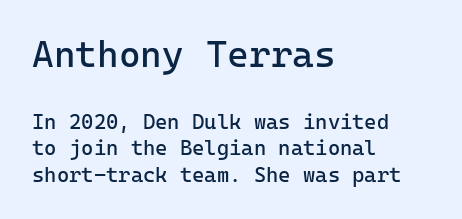
{"serif": "no", "italic": "no", "bold": "no", "weight": "regular", "width": "normal", "stroke_contrast": "low", "x_height": "medium", "monospaced": "yes", "underline": "no", "align": "left", "line_spacing": "normal", "line_spacing_ratio": 1.27, "letter_spacing": "normal", "letter_spacing_em": 0.0, "larger_block": "first", "size_ratio": 1.76, "glyph_px": 37}
